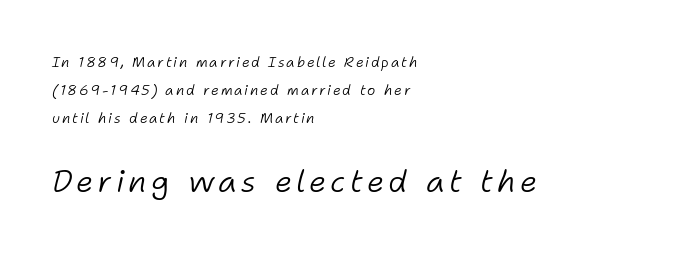
Size contrast runs from small at the top to large at the bottom. Line beginnings align vertically; line endings do not. Characters are canted at an angle relative to the baseline's perpendicular. The rendering uses natural spacing where letterforms have individual widths. Summary of weight: not heavy and not bold. The leading is generous, giving the passage an open texture.
